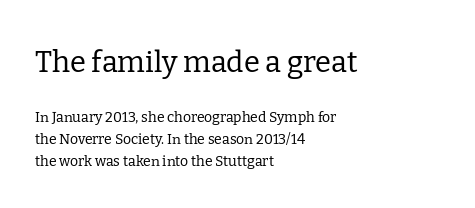
Q: Is the text bold? A: No.
Q: Is the text italic (slanted)? A: No, it is upright.
Q: Is the typeface a serif or a sans-serif typeface? A: Serif.
Q: Is the text underlined? A: No.
Q: How is the paragraph aligned? A: Left-aligned.
Q: Is the spacing between letters normal or unusually wide? A: Normal.
Q: Is the spacing between lines tight, normal or loose? A: Normal.
Q: Which block of text is set in a larger size, the first (top) or the second (bottom)? A: The first (top) one.
Q: Width (condensed, normal, or wide)? A: Normal.
Q: Stroke contrast? A: Low.
Q: x-height? A: Medium.
Q: Monospaced? A: No.
